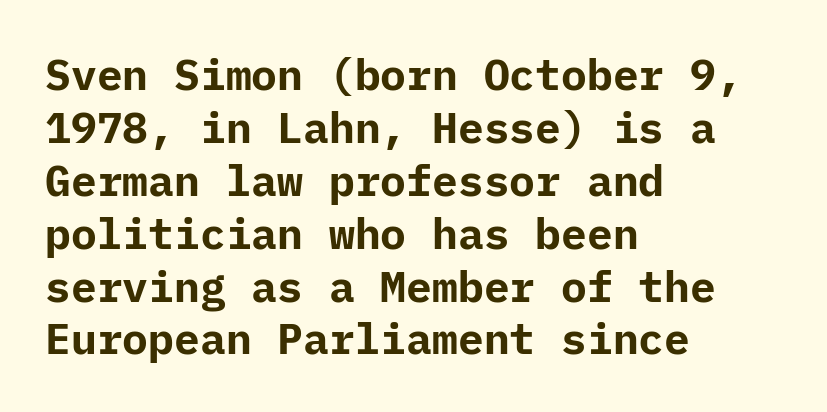
The image shows 43 px bold sans-serif type, upright; set left-aligned, line spacing 1.23x, normal letter spacing, not underlined; low stroke contrast and a medium x-height.
